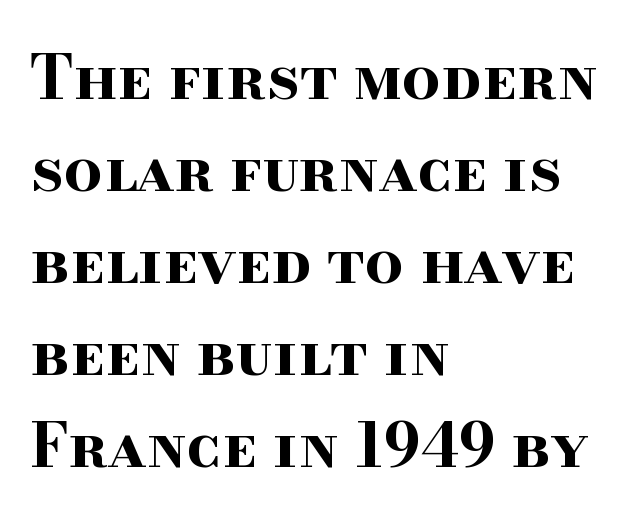
Font category for this specimen: serif. Compared with typical body copy, the letter spacing here is the same. Regular leading. Upright lettering throughout. The gap between lines stays unmarked. The rendering uses a bold face; every stroke is thick and dark.
